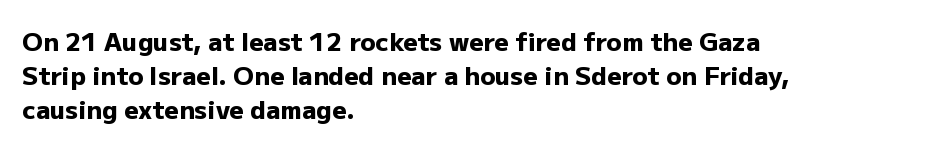
{"italic": "no", "bold": "yes", "underline": "no", "align": "left", "line_spacing": "normal", "line_spacing_ratio": 1.36, "letter_spacing": "normal", "letter_spacing_em": 0.0, "glyph_px": 25}
